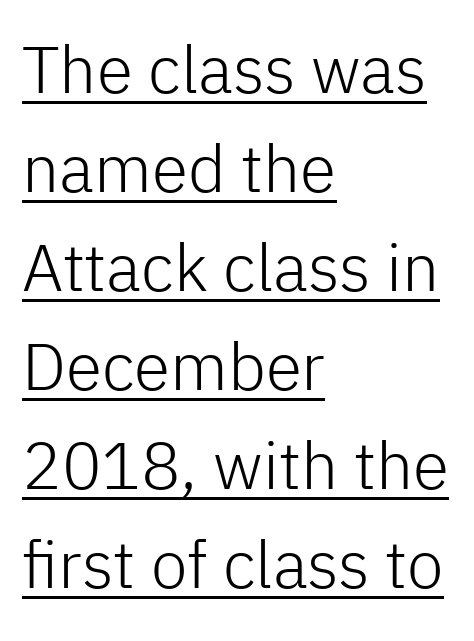
The image shows 66 px light sans-serif type, upright; set left-aligned, normal line spacing (1.5x), normal letter spacing, underlined; low stroke contrast and a medium x-height.
